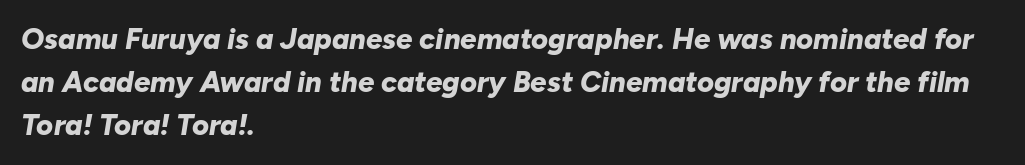
The image shows 29 px bold type, italic (leaning right); set left-aligned, normal line spacing (1.49x), normal letter spacing, not underlined; low stroke contrast and a medium x-height.
